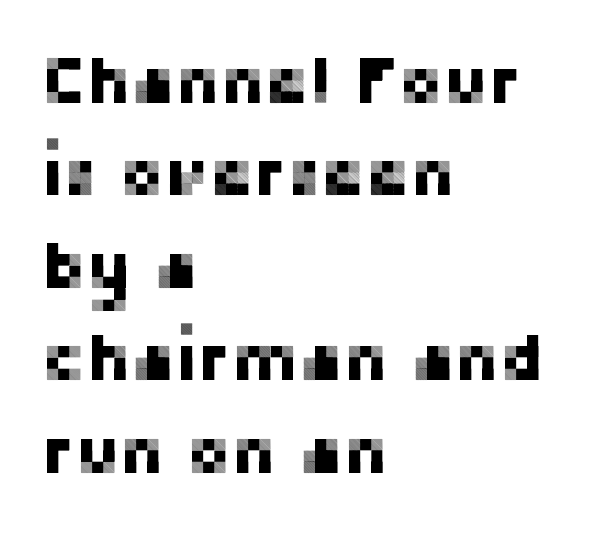
{"serif": "no", "italic": "no", "width": "normal", "stroke_contrast": "low", "x_height": "medium", "monospaced": "no", "underline": "no", "align": "left", "line_spacing": "normal", "line_spacing_ratio": 1.38, "letter_spacing": "normal", "letter_spacing_em": 0.0, "glyph_px": 67}
